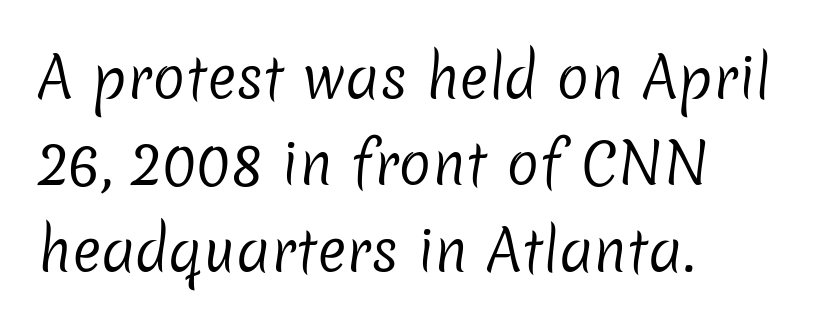
Q: Is the text bold? A: No.
Q: Is the typeface a serif or a sans-serif typeface? A: Sans-serif.
Q: Is the text underlined? A: No.
Q: How is the paragraph aligned? A: Left-aligned.
Q: Is the spacing between letters normal or unusually wide? A: Normal.
Q: Is the spacing between lines tight, normal or loose? A: Normal.
Q: Width (condensed, normal, or wide)? A: Normal.
Q: Stroke contrast? A: Low.
Q: x-height? A: Medium.
Q: Monospaced? A: No.
